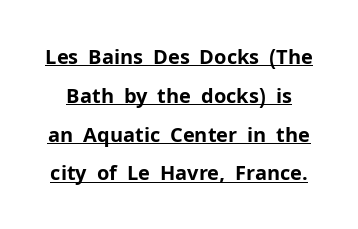
Tall strokes in this sample are plumb rather than angled. Between one letter and the next there's only the usual sliver of space. You'd pick this weight for a headline — it's a proper bold. Airy leading. In designer terms, the underline attribute is active on this setting.
